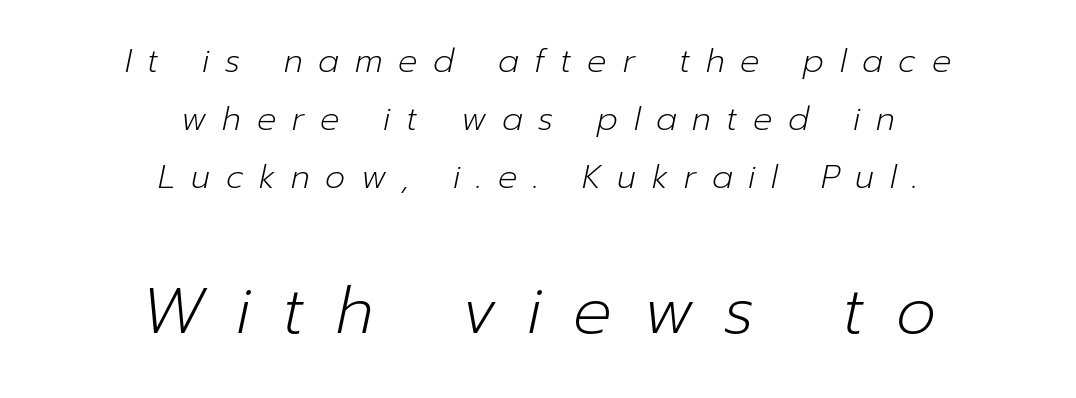
You could only call the tracking loose — the letters float apart. Is the type heavy? It reads as light-to-regular instead. Size contrast runs from small at the top to large at the bottom. This sample has the flowing, uneven cadence of proportional lettering. Beneath every word, the page is bare. Notice how the stems are inclined rather than vertical — that's the hallmark of italics.
